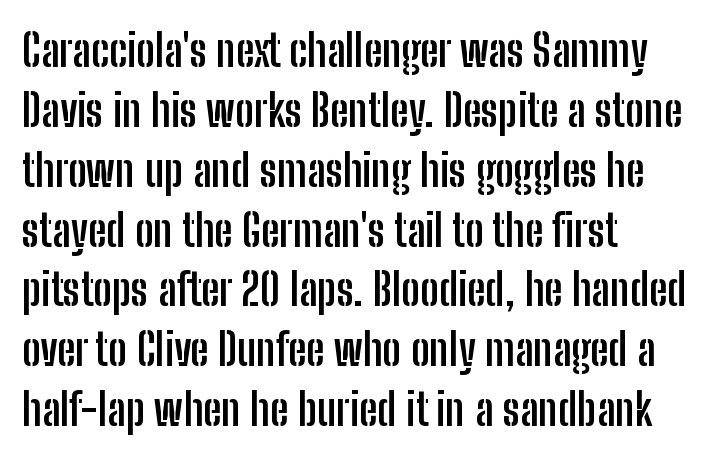
Line starts are locked; line ends wander. The letters advance in unequal steps, a hallmark of proportional type. The gap between lines stays unmarked. The face used here is rendered with its standard letterfit. As a designer I'd log this as weight 700, bold. I'd call this a sans setting — the letters go barefoot.
